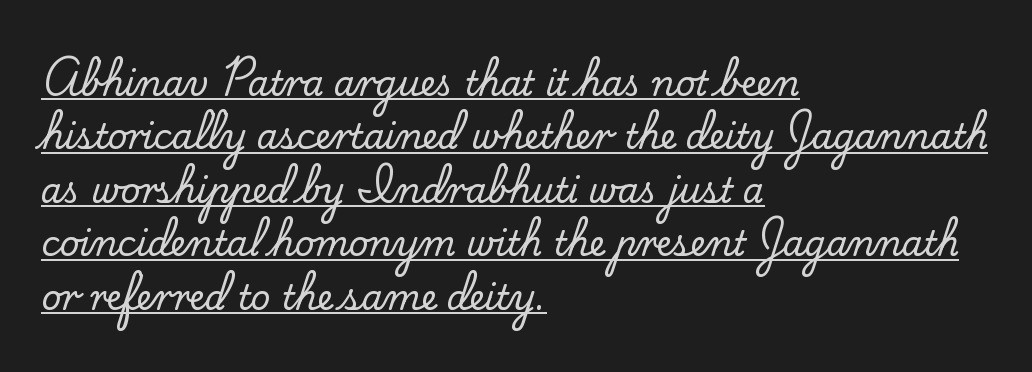
The image shows 34 px serif type; set left-aligned, normal line spacing (1.57x), normal letter spacing, underlined; low stroke contrast and a small x-height.
